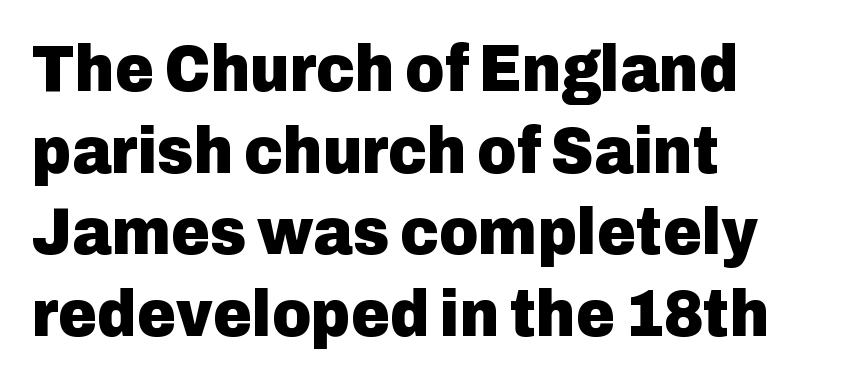
{"serif": "no", "italic": "no", "bold": "yes", "weight": "heavy", "width": "normal", "stroke_contrast": "low", "x_height": "medium", "monospaced": "no", "underline": "no", "align": "left", "line_spacing_ratio": 1.22, "letter_spacing": "normal", "letter_spacing_em": 0.0, "glyph_px": 67}
